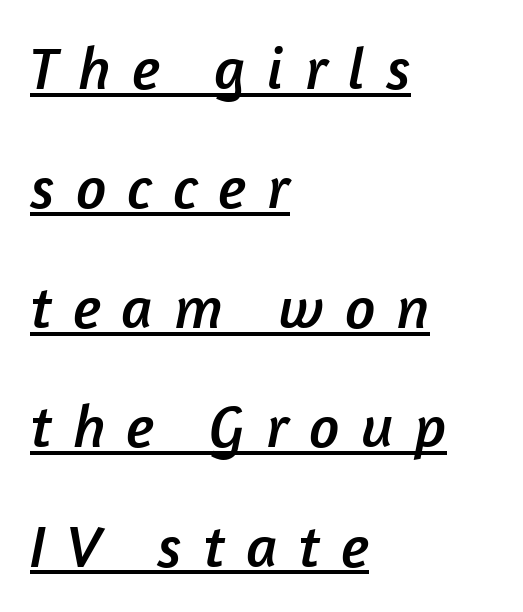
{"serif": "no", "width": "normal", "stroke_contrast": "low", "x_height": "medium", "monospaced": "no", "underline": "yes", "align": "left", "line_spacing": "loose", "line_spacing_ratio": 1.99, "letter_spacing": "wide", "letter_spacing_em": 0.35, "glyph_px": 60}
